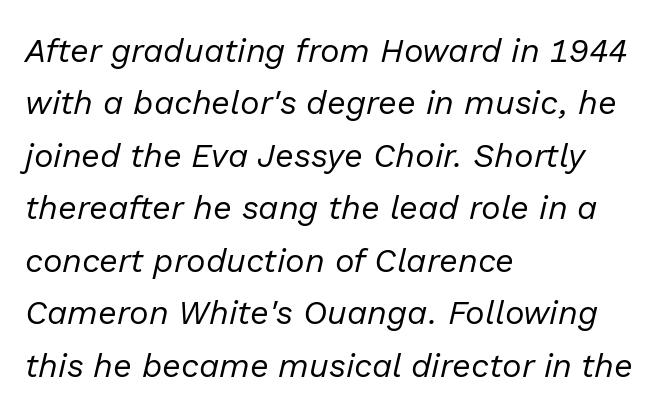
Q: Is the text bold? A: No.
Q: Is the text italic (slanted)? A: Yes, it leans right by about 13 degrees.
Q: Is the text underlined? A: No.
Q: How is the paragraph aligned? A: Left-aligned.
Q: Is the spacing between letters normal or unusually wide? A: Normal.
Q: Is the spacing between lines tight, normal or loose? A: Normal.
Q: Width (condensed, normal, or wide)? A: Normal.
Q: Stroke contrast? A: Low.
Q: x-height? A: Medium.
Q: Monospaced? A: No.
